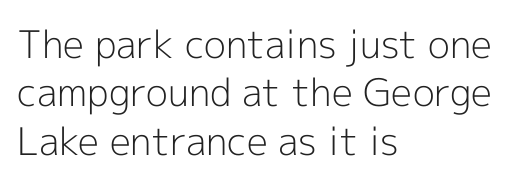
The image shows 38 px light sans-serif type, upright; set left-aligned, normal line spacing (1.27x), normal letter spacing, not underlined; a medium x-height.
